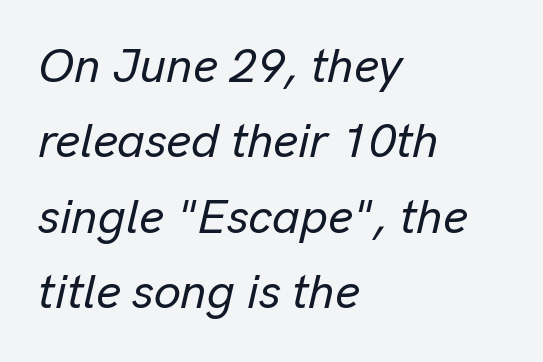
The image shows 48 px text type, italic (leaning right); set left-aligned, normal line spacing (1.57x), normal letter spacing, not underlined; low stroke contrast and a medium x-height.
